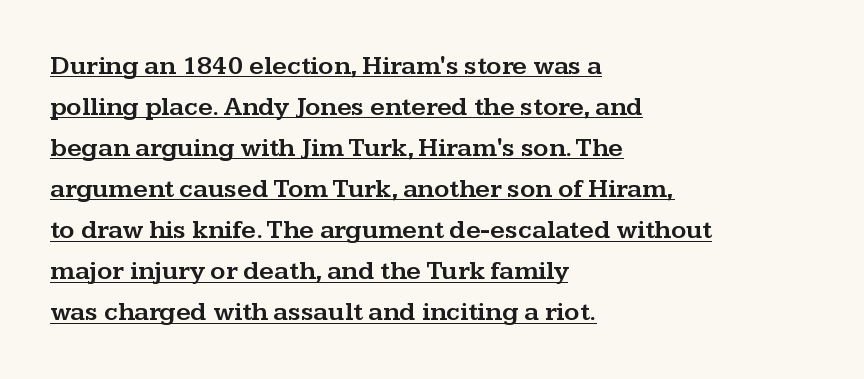
Q: Is the text italic (slanted)? A: No, it is upright.
Q: Is the text underlined? A: Yes.
Q: How is the paragraph aligned? A: Left-aligned.
Q: Is the spacing between letters normal or unusually wide? A: Normal.
Q: Is the spacing between lines tight, normal or loose? A: Normal.
